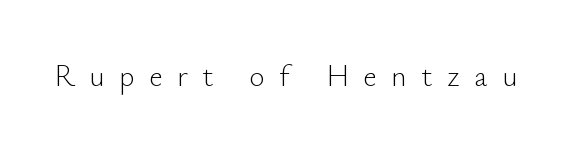
Nope, no serifs anywhere on these letters. The letters stand upright; this is a roman face. Honestly, the letter spacing is so wide it's the main thing you notice. Do the characters align in a grid? No, the font is proportional. Plain, unruled lines of type.
